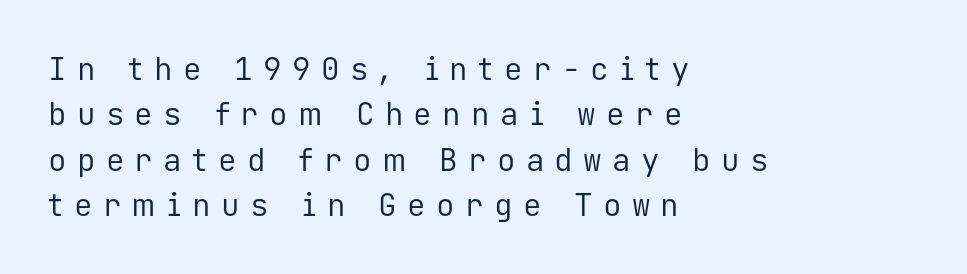
Teacher's note: observe the even left margin — that is flush-left alignment. Stroke terminals: plain, sans-serif. How would I describe the line gaps? Plain and ordinary. Vertical stems look standard width or narrower in stroke. A typesetter would call this monospace, since all characters share one set width.
